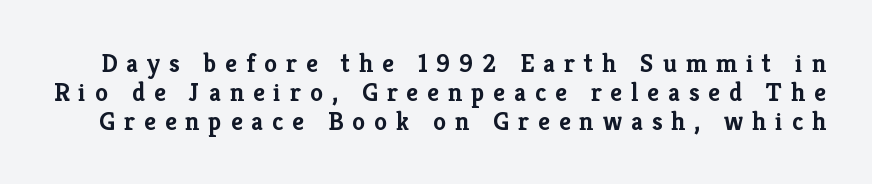
{"italic": "no", "bold": "yes", "underline": "no", "line_spacing": "tight", "line_spacing_ratio": 1.11, "letter_spacing": "wide", "letter_spacing_em": 0.34, "glyph_px": 26}
